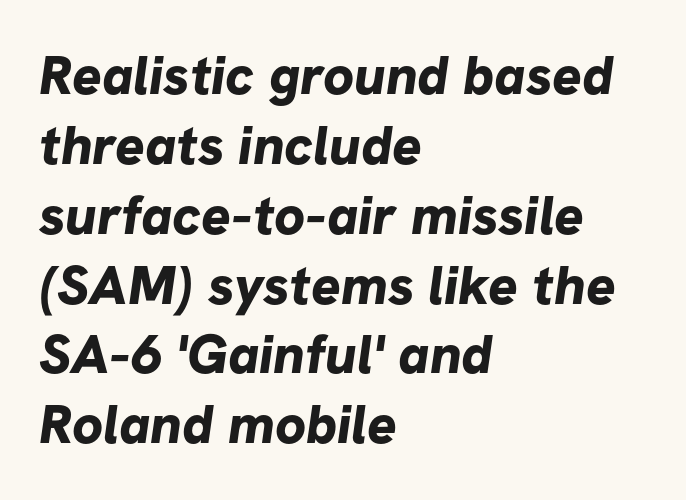
The image shows 55 px bold sans-serif type; set left-aligned, normal line spacing (1.27x), normal letter spacing, not underlined; low stroke contrast and a medium x-height.
